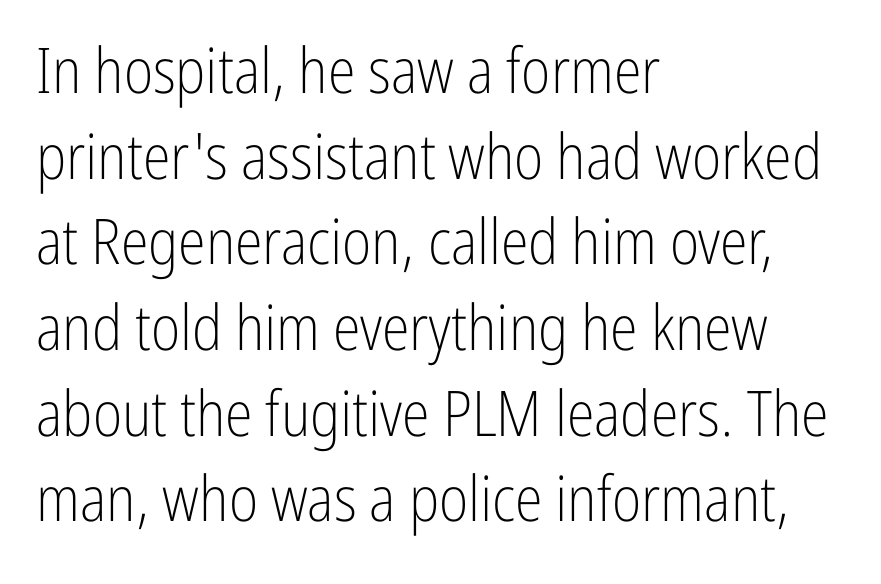
{"serif": "no", "italic": "no", "bold": "no", "weight": "light", "width": "condensed", "stroke_contrast": "low", "x_height": "medium", "monospaced": "no", "underline": "no", "align": "left", "line_spacing": "normal", "line_spacing_ratio": 1.36, "letter_spacing": "normal", "letter_spacing_em": 0.0, "glyph_px": 63}
